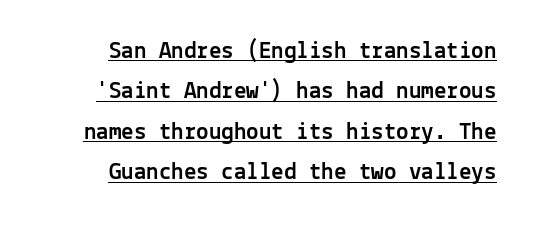
Q: Is the text italic (slanted)? A: No, it is upright.
Q: Is the text underlined? A: Yes.
Q: How is the paragraph aligned? A: Right-aligned.
Q: Is the spacing between letters normal or unusually wide? A: Normal.
Q: Is the spacing between lines tight, normal or loose? A: Normal.
